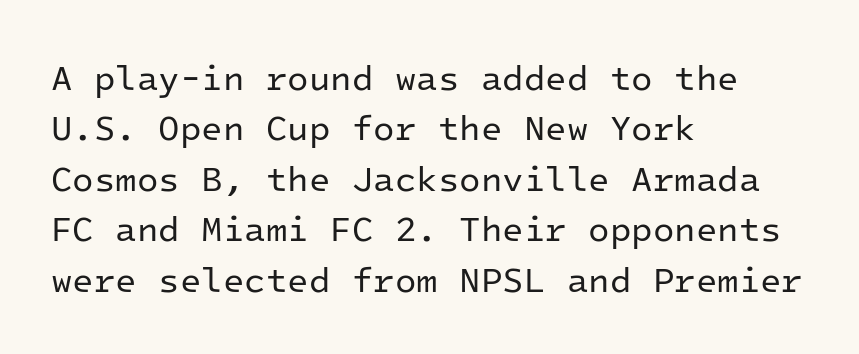
The image shows 35 px regular-weight sans-serif type, upright, monospaced; set left-aligned, normal line spacing (1.44x), normal letter spacing, not underlined; low stroke contrast and a medium x-height.
